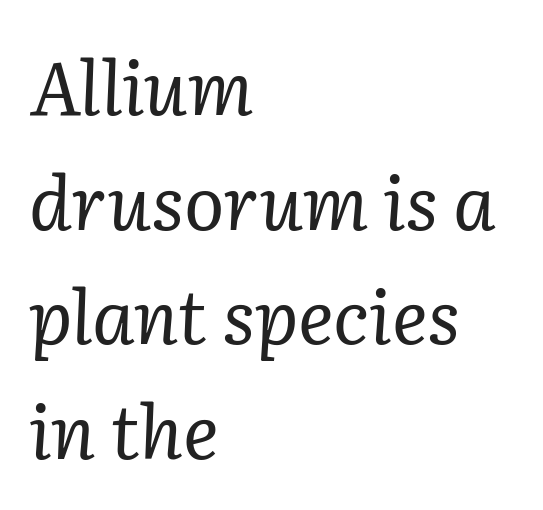
Baseline-to-baseline distance is the conventional proportion of letter height. Descenders hang freely into open space. What kind of face is this? One with serifs. On a weight scale, this lands at 450 or below. The passage is arranged the way most books set body copy — flush left.
